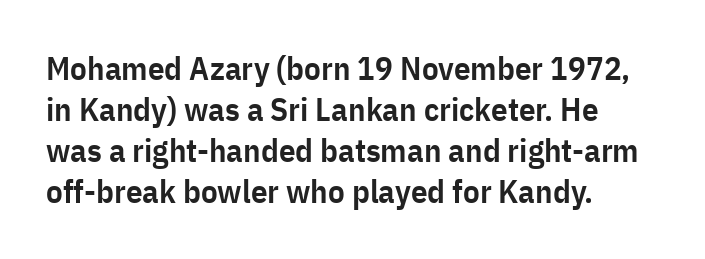
{"serif": "no", "italic": "no", "bold": "semi", "weight": "semibold", "width": "condensed", "stroke_contrast": "low", "x_height": "medium", "monospaced": "no", "underline": "no", "align": "left", "line_spacing_ratio": 1.24, "letter_spacing": "normal", "letter_spacing_em": 0.0, "glyph_px": 33}
